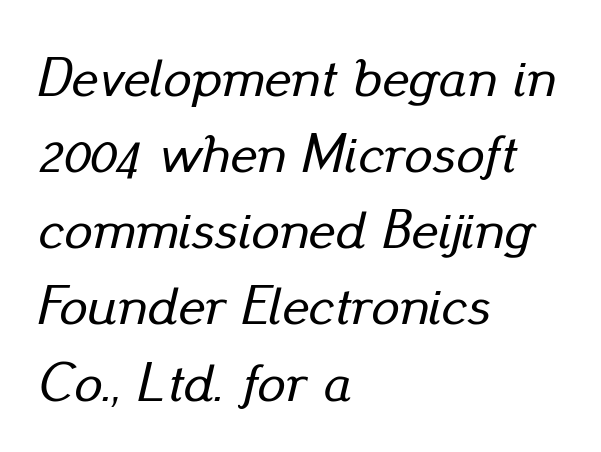
Nobody drew a line under any word here. Look at the tracking — it's just the regular setting, nothing added. The lines are quadded left. Here the designer chose a conventional face with non-uniform glyph widths.
